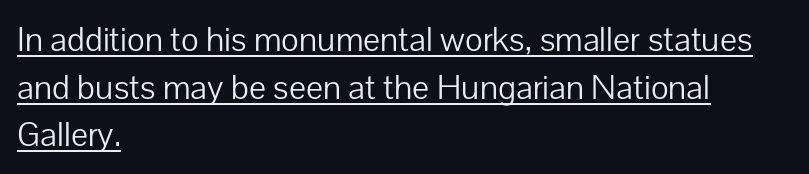
{"serif": "no", "italic": "no", "bold": "no", "weight": "light", "width": "normal", "stroke_contrast": "low", "x_height": "medium", "monospaced": "no", "underline": "yes", "align": "left", "line_spacing": "normal", "line_spacing_ratio": 1.4, "letter_spacing": "normal", "letter_spacing_em": 0.0, "glyph_px": 34}
